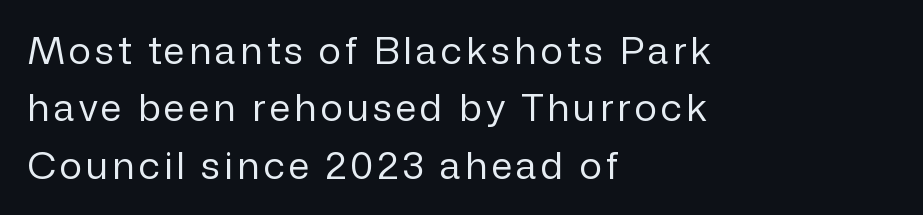
The face used here is a sans, in the tradition of grotesques and geometrics. Each stroke keeps to a modest, everyday thickness or less. Each letter keeps its own natural width here, so spacing adapts to shape. Compared with a centered layout, this one pins lines to the left instead.
